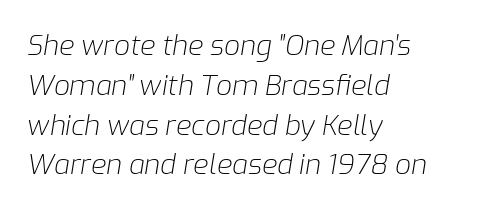
{"italic": "yes", "lean": "right", "slant_degrees": 9, "bold": "no", "weight": "light", "width": "normal", "stroke_contrast": "low", "x_height": "medium", "monospaced": "no", "underline": "no", "align": "left", "line_spacing": "normal", "line_spacing_ratio": 1.42, "letter_spacing": "normal", "letter_spacing_em": 0.0, "glyph_px": 28}
